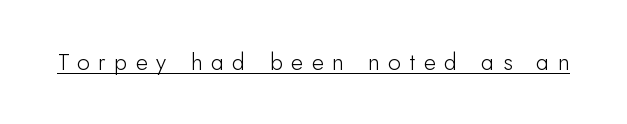
Q: Is the text italic (slanted)? A: No, it is upright.
Q: Is the text underlined? A: Yes.
Q: Is the spacing between letters normal or unusually wide? A: Unusually wide.
